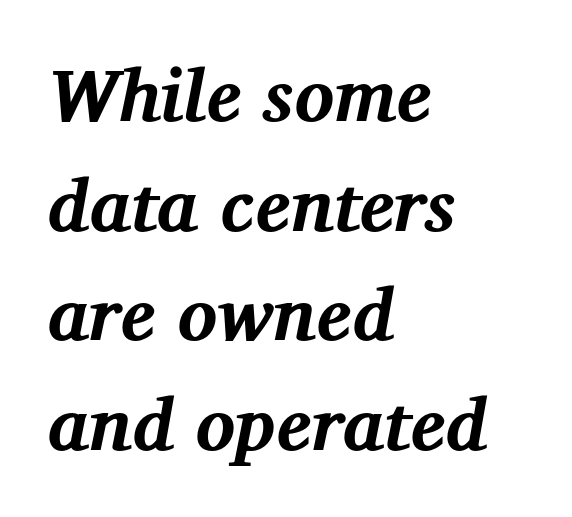
The image shows 74 px bold serif type, italic (leaning right); set left-aligned, normal line spacing (1.48x), normal letter spacing, not underlined; medium stroke contrast and a medium x-height.
